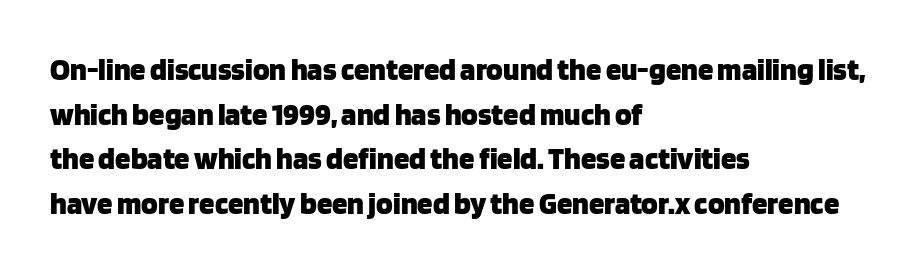
{"serif": "no", "italic": "no", "bold": "yes", "weight": "heavy", "width": "normal", "stroke_contrast": "low", "x_height": "large", "monospaced": "no", "underline": "no", "align": "left", "line_spacing": "normal", "line_spacing_ratio": 1.44, "letter_spacing": "normal", "letter_spacing_em": 0.0, "glyph_px": 31}
